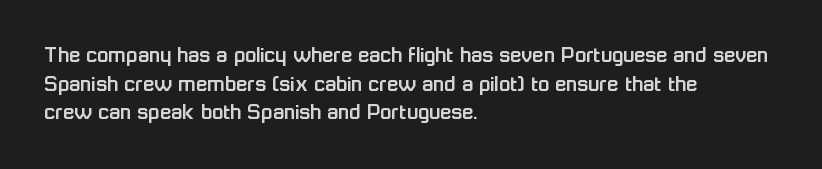
Q: Is the text italic (slanted)? A: No, it is upright.
Q: Is the text underlined? A: No.
Q: How is the paragraph aligned? A: Left-aligned.
Q: Is the spacing between letters normal or unusually wide? A: Normal.
Q: Is the spacing between lines tight, normal or loose? A: Normal.
